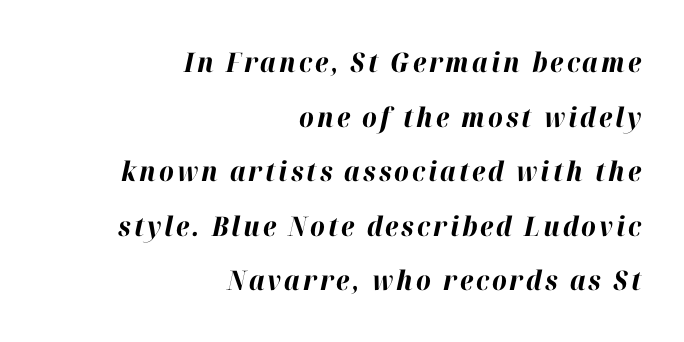
Q: Is the text bold? A: Yes.
Q: Is the text italic (slanted)? A: Yes, it leans right by about 12 degrees.
Q: Is the text underlined? A: No.
Q: How is the paragraph aligned? A: Right-aligned.
Q: Is the spacing between lines tight, normal or loose? A: Loose.
